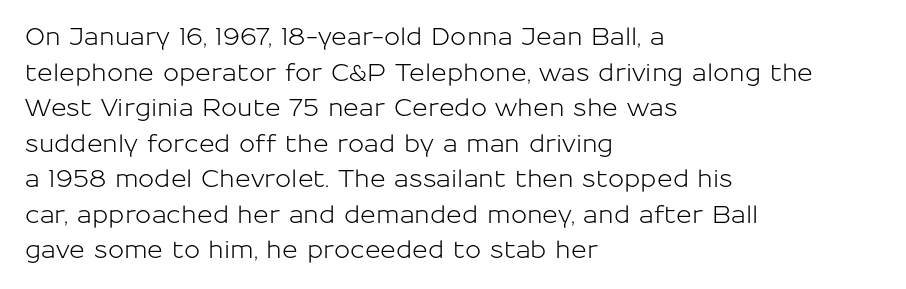
{"italic": "no", "underline": "no", "align": "left", "line_spacing": "normal", "line_spacing_ratio": 1.48, "letter_spacing": "normal", "letter_spacing_em": 0.0, "glyph_px": 24}
